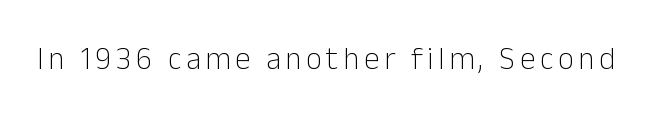
{"serif": "no", "italic": "no", "bold": "no", "weight": "light", "width": "normal", "stroke_contrast": "low", "x_height": "medium", "monospaced": "no", "underline": "no", "glyph_px": 31}
